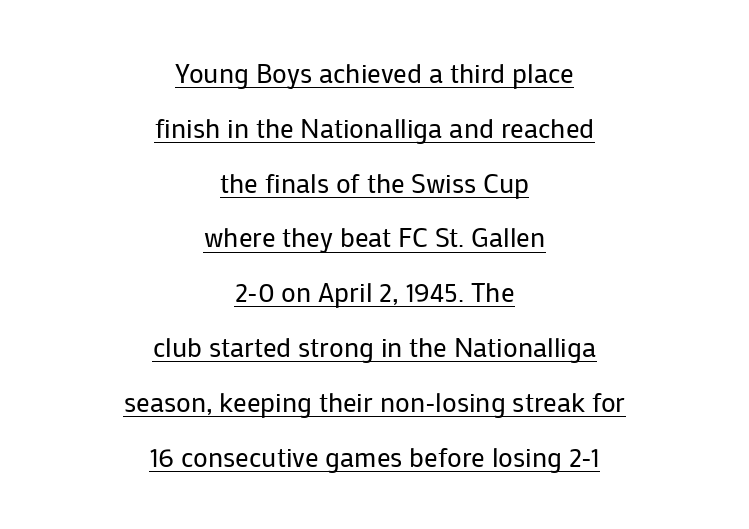
{"italic": "no", "bold": "no", "underline": "yes", "align": "center", "line_spacing": "loose", "line_spacing_ratio": 2.03, "letter_spacing": "normal", "letter_spacing_em": 0.0, "glyph_px": 27}
